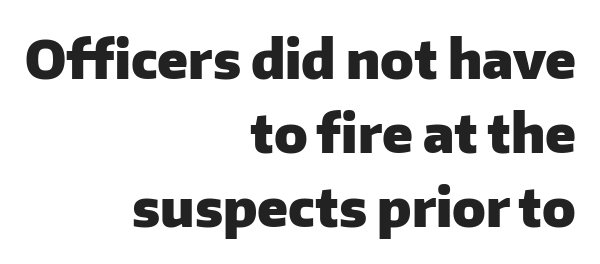
Q: Is the text bold? A: Yes.
Q: Is the text italic (slanted)? A: No, it is upright.
Q: Is the typeface a serif or a sans-serif typeface? A: Sans-serif.
Q: Is the text underlined? A: No.
Q: How is the paragraph aligned? A: Right-aligned.
Q: Is the spacing between letters normal or unusually wide? A: Normal.
Q: Is the spacing between lines tight, normal or loose? A: Normal.
Q: Width (condensed, normal, or wide)? A: Normal.
Q: Stroke contrast? A: Low.
Q: x-height? A: Medium.
Q: Monospaced? A: No.
